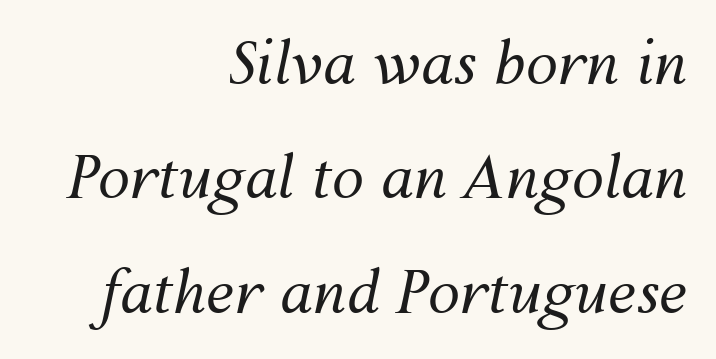
The image shows 58 px regular-weight type, italic (leaning right); set right-aligned, loose line spacing (1.97x), normal letter spacing, not underlined; medium stroke contrast and a medium x-height.
